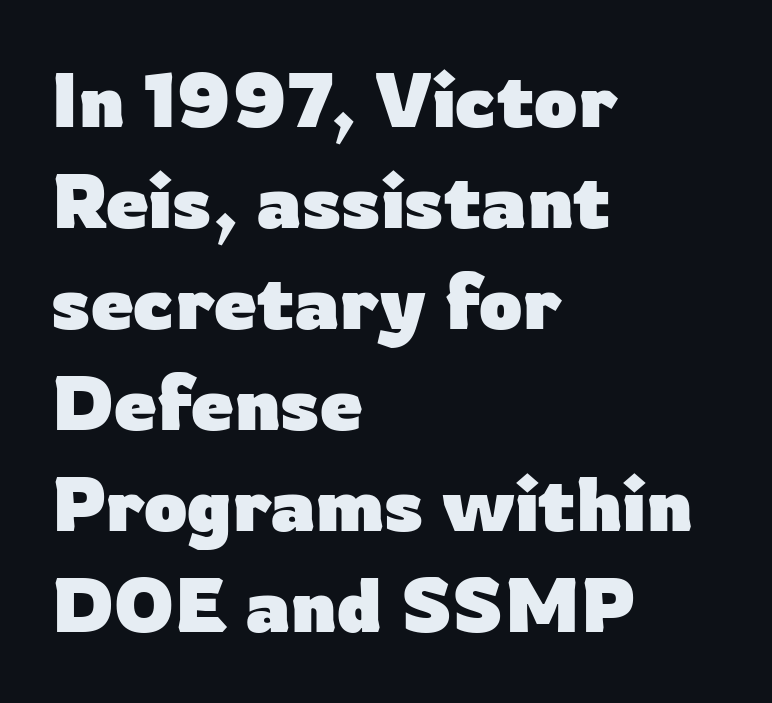
The image shows 76 px heavy sans-serif type, upright; set left-aligned, normal line spacing (1.33x), normal letter spacing, not underlined; low stroke contrast and a medium x-height.
